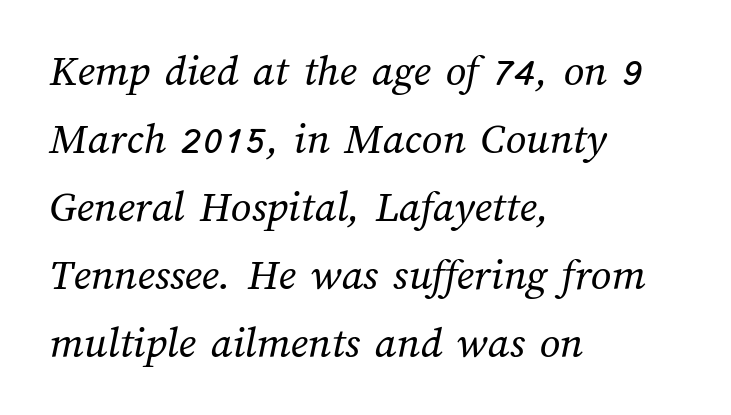
Varying glyph widths throughout — classic text-font behaviour. Honestly, there is no underline to notice here at all. Leading: standard. Casual observation: everything's shoved over to the left. The font sits on the lighter half of the weight spectrum, regular included.
